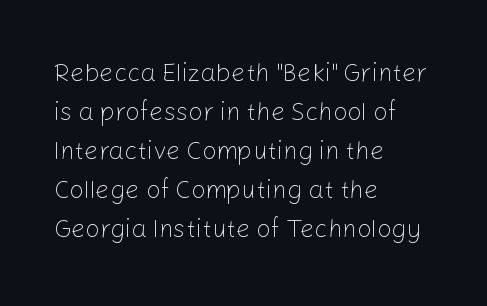
{"italic": "no", "bold": "no", "underline": "no", "align": "left", "line_spacing": "normal", "line_spacing_ratio": 1.56, "letter_spacing": "normal", "letter_spacing_em": 0.0, "glyph_px": 25}
